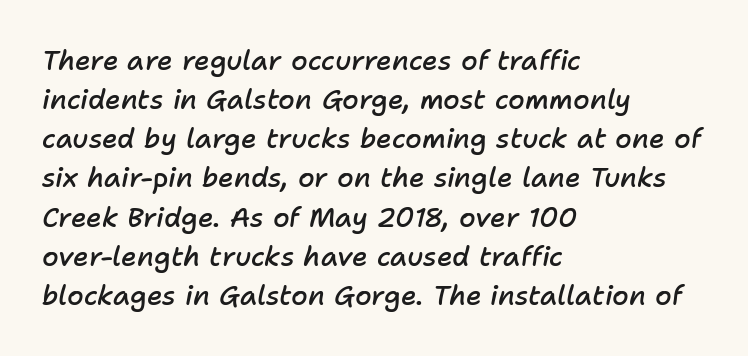
{"italic": "yes", "lean": "right", "slant_degrees": 11, "bold": "semi", "underline": "no", "align": "left", "line_spacing": "normal", "line_spacing_ratio": 1.45, "letter_spacing": "normal", "letter_spacing_em": 0.0, "glyph_px": 27}
